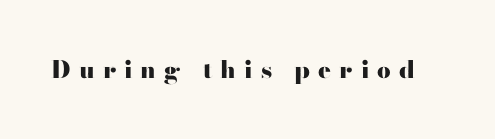
The image shows 24 px bold type, upright; set unusually wide letter spacing (+0.34 em), not underlined.
